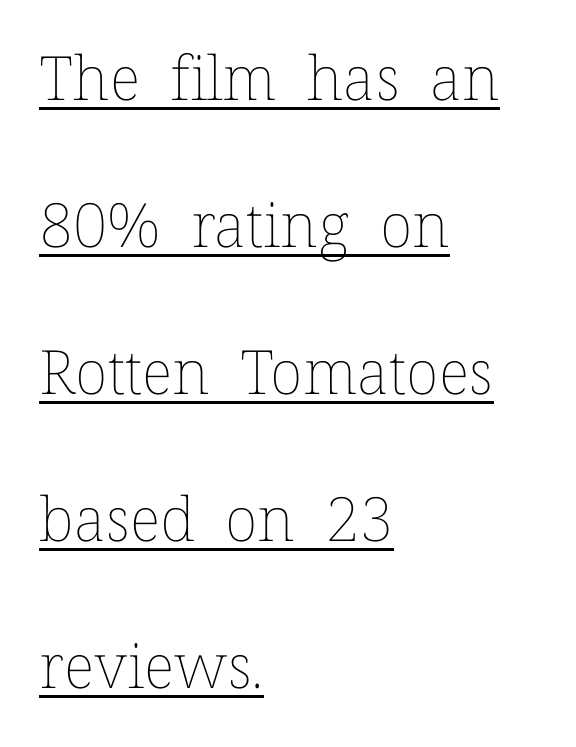
{"italic": "no", "bold": "no", "weight": "thin", "width": "normal", "stroke_contrast": "low", "x_height": "medium", "monospaced": "no", "underline": "yes", "align": "left", "line_spacing": "loose", "line_spacing_ratio": 2.41, "letter_spacing": "normal", "letter_spacing_em": 0.0, "glyph_px": 61}
